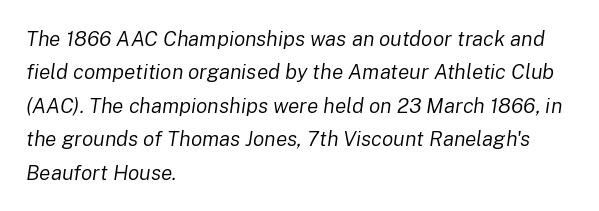
The image shows 21 px text type, italic (leaning right); set left-aligned, normal line spacing (1.59x), normal letter spacing, not underlined.
